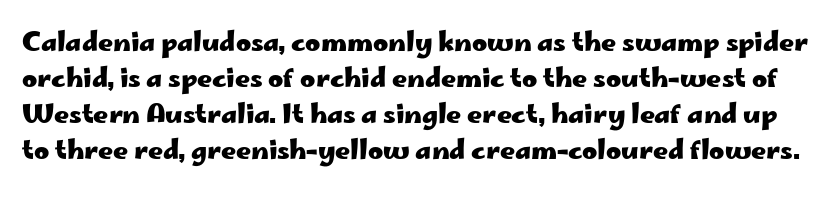
The space between consecutive lines is moderate. Its strokes are broad and dark, the hallmark of bold type. The line texture is even and compact thanks to regular tracking. This is roman type, the default non-slanted kind. The strip under each line holds only bare page.
